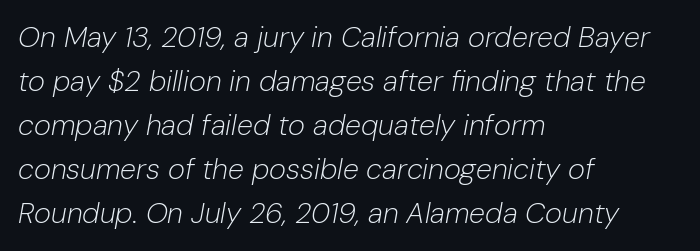
The image shows 29 px light type, italic (leaning right); set left-aligned, normal line spacing (1.52x), normal letter spacing, not underlined; low stroke contrast and a medium x-height.
